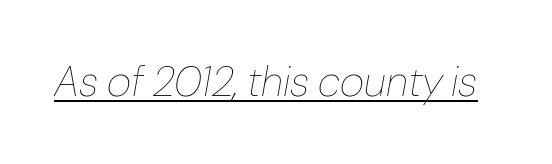
{"italic": "yes", "lean": "right", "slant_degrees": 10, "bold": "no", "weight": "thin", "width": "normal", "stroke_contrast": "low", "x_height": "medium", "monospaced": "no", "underline": "yes", "letter_spacing": "normal", "letter_spacing_em": 0.0, "glyph_px": 42}
